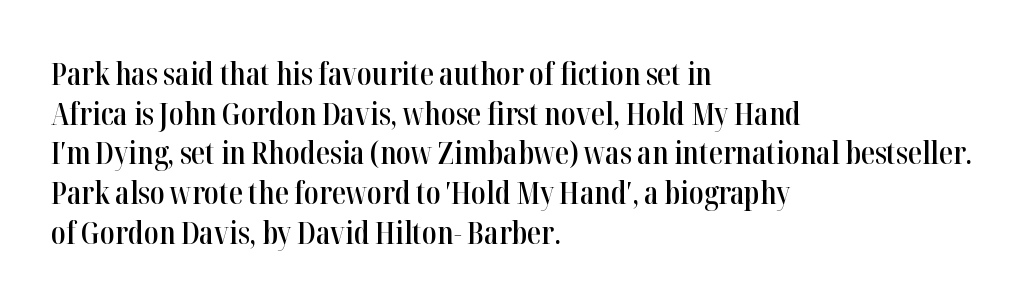
Left-aligned paragraph, ragged on the right. I'd call this a serif setting — the letters wear small feet. Quick note: not italic, upright. The rendering keeps characters at their native spacing. A typesetter would call this proportional, since set widths differ per character. I'd describe the lettering as semibold — firm but not a full bold.
